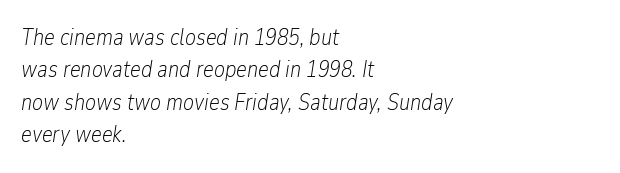
The image shows 23 px text type, italic (leaning right); set left-aligned, normal line spacing (1.41x), normal letter spacing, not underlined.
